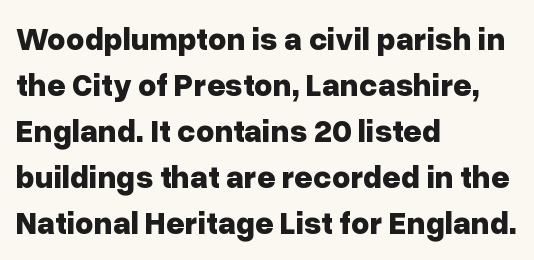
The image shows 32 px bold sans-serif type, upright; set left-aligned, normal line spacing (1.44x), normal letter spacing, not underlined; low stroke contrast and a medium x-height.
